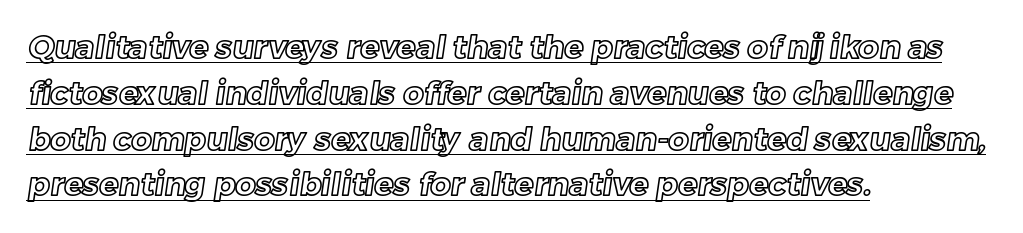
The letters sit at their default tracking, neither squeezed nor spread. Compared with a centered layout, this one pins lines to the left instead. Does a line run under the words? Yes, clearly. These lines are rendered in a variable-pitch font. The designer left line spacing at the default.
